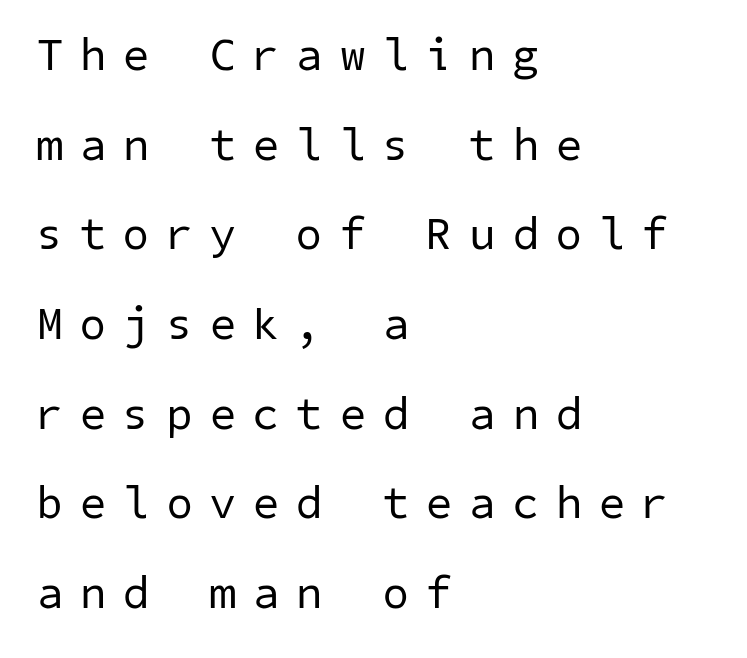
Q: Is the text bold? A: No.
Q: Is the typeface a serif or a sans-serif typeface? A: Sans-serif.
Q: Is the text underlined? A: No.
Q: How is the paragraph aligned? A: Left-aligned.
Q: Is the spacing between letters normal or unusually wide? A: Unusually wide.
Q: Is the spacing between lines tight, normal or loose? A: Loose.
Q: Width (condensed, normal, or wide)? A: Normal.
Q: Stroke contrast? A: Low.
Q: x-height? A: Medium.
